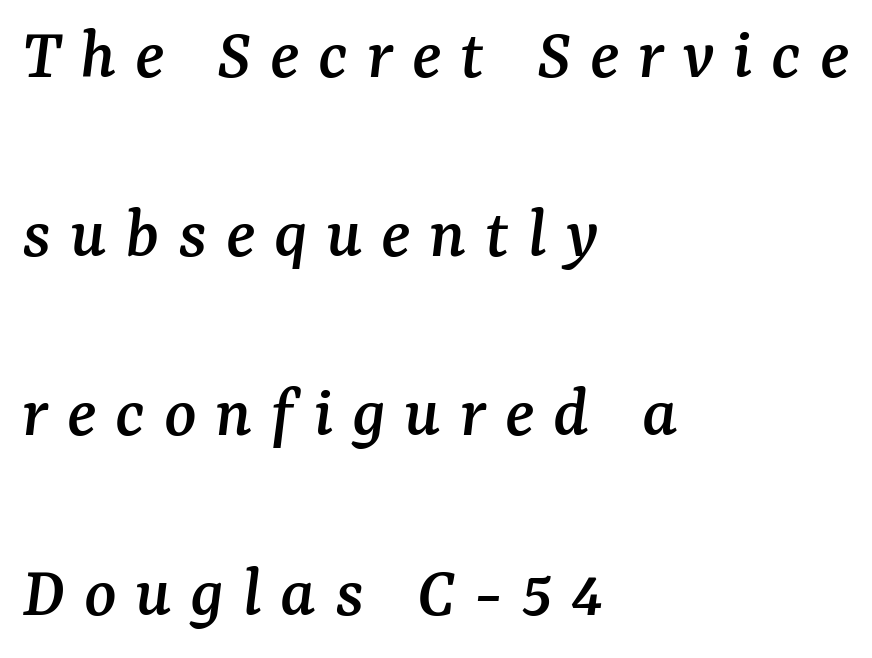
{"serif": "yes", "italic": "yes", "lean": "right", "slant_degrees": 7, "width": "normal", "stroke_contrast": "medium", "x_height": "medium", "monospaced": "no", "underline": "no", "align": "left", "line_spacing": "loose", "line_spacing_ratio": 2.39, "letter_spacing": "wide", "letter_spacing_em": 0.25, "glyph_px": 75}
